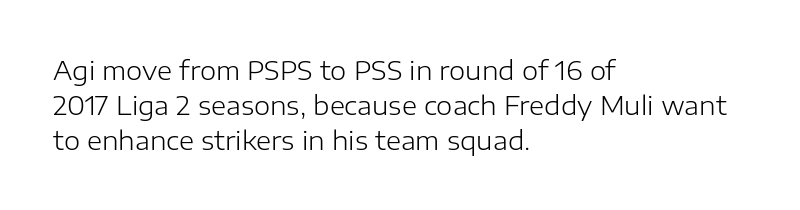
The image shows 26 px text type, upright; set left-aligned, normal line spacing (1.35x), normal letter spacing, not underlined.
